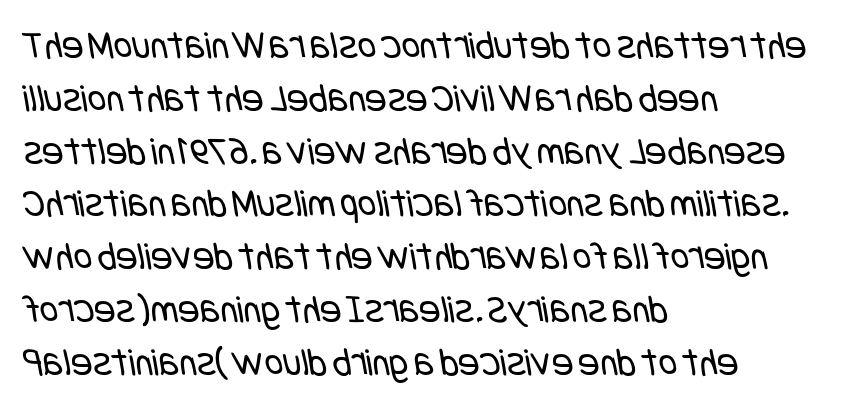
{"serif": "no", "bold": "no", "weight": "regular", "width": "condensed", "stroke_contrast": "low", "x_height": "large", "underline": "no", "align": "left", "line_spacing": "normal", "line_spacing_ratio": 1.32, "letter_spacing": "normal", "letter_spacing_em": 0.0, "glyph_px": 40}
